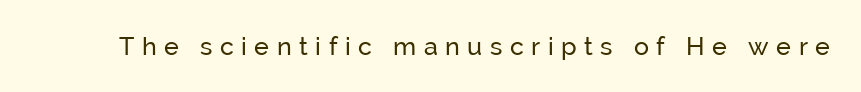
{"italic": "no", "bold": "no", "underline": "no", "letter_spacing": "wide", "letter_spacing_em": 0.3, "glyph_px": 25}
